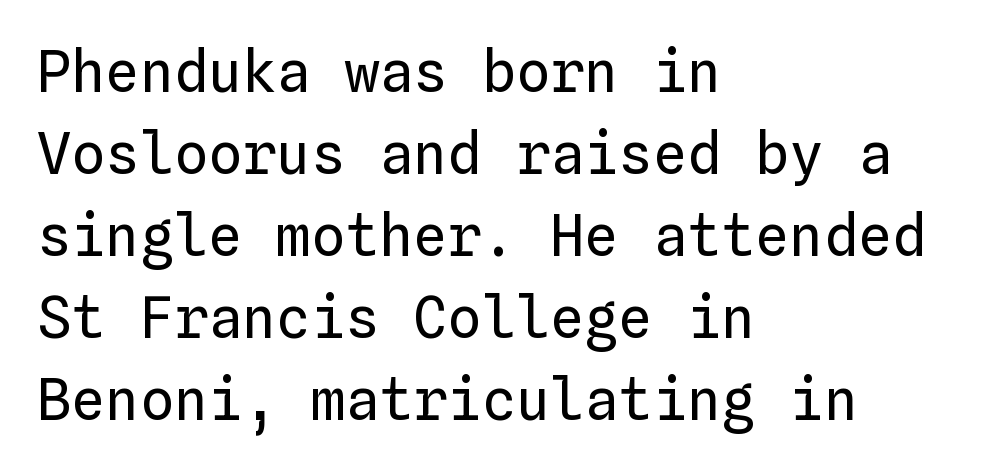
{"italic": "no", "bold": "no", "weight": "regular", "width": "normal", "stroke_contrast": "low", "x_height": "medium", "monospaced": "yes", "underline": "no", "align": "left", "line_spacing": "normal", "line_spacing_ratio": 1.44, "letter_spacing": "normal", "letter_spacing_em": 0.0, "glyph_px": 57}
